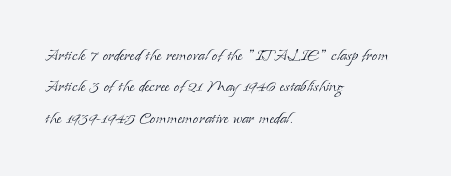
Line spacing here is normal. The specimen omits any rule beneath the text block's lines. The rag falls on the right side of this text block. The characters are drawn with everyday or finer stroke widths.
